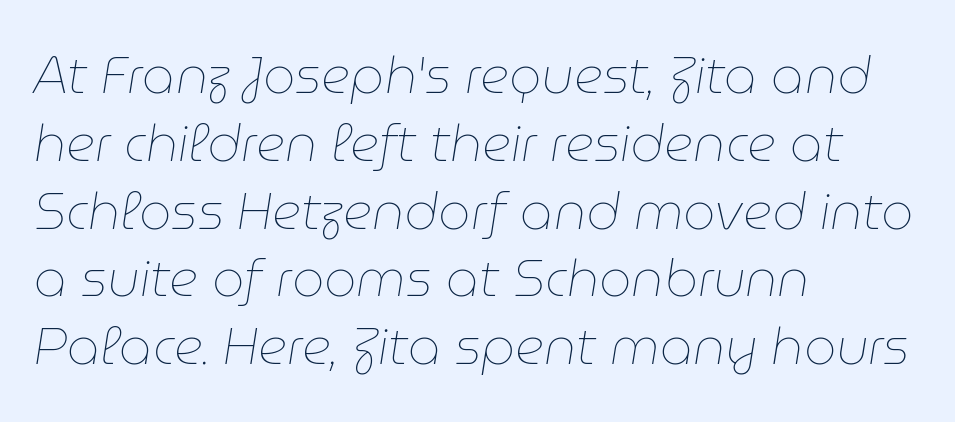
{"italic": "yes", "lean": "right", "slant_degrees": 9, "bold": "no", "weight": "thin", "width": "normal", "stroke_contrast": "low", "x_height": "medium", "monospaced": "no", "underline": "no", "align": "left", "line_spacing": "normal", "line_spacing_ratio": 1.33, "letter_spacing": "normal", "letter_spacing_em": 0.0, "glyph_px": 51}
